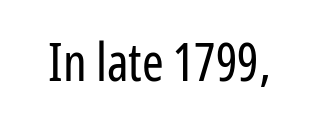
The image shows 52 px regular-weight, condensed sans-serif type, upright; set normal letter spacing, not underlined; low stroke contrast and a medium x-height.
